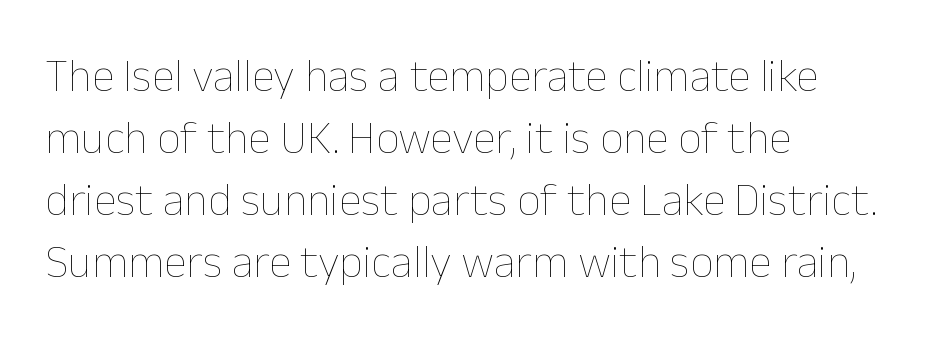
The image shows 46 px thin type, upright; set left-aligned, normal line spacing (1.35x), normal letter spacing, not underlined; low stroke contrast and a medium x-height.
